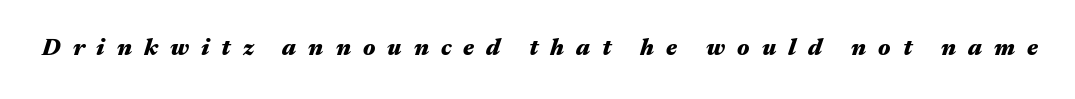
{"italic": "yes", "lean": "right", "slant_degrees": 17, "bold": "yes", "underline": "no", "letter_spacing": "wide", "letter_spacing_em": 0.5, "glyph_px": 24}
